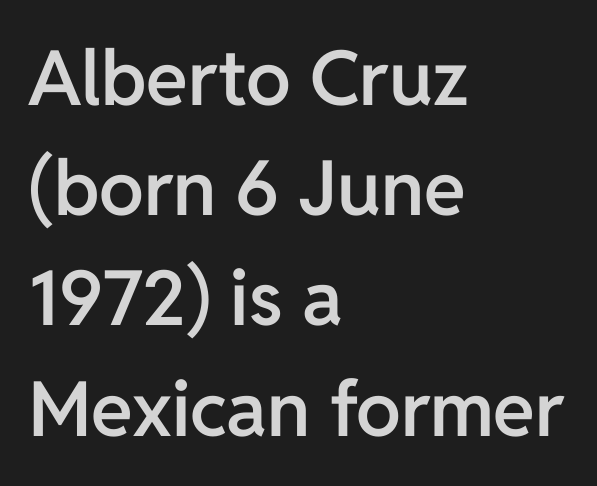
The area under the type is left untouched. Tracking value appears to be zero — textbook default spacing. This block has exactly the height ordinary leading produces. I'd describe the lettering as semibold — firm but not a full bold.
